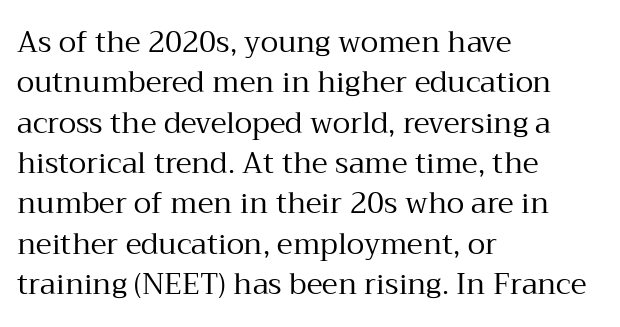
The image shows 29 px regular-weight serif type, upright; set left-aligned, normal line spacing (1.39x), normal letter spacing, not underlined; medium stroke contrast and a medium x-height.
